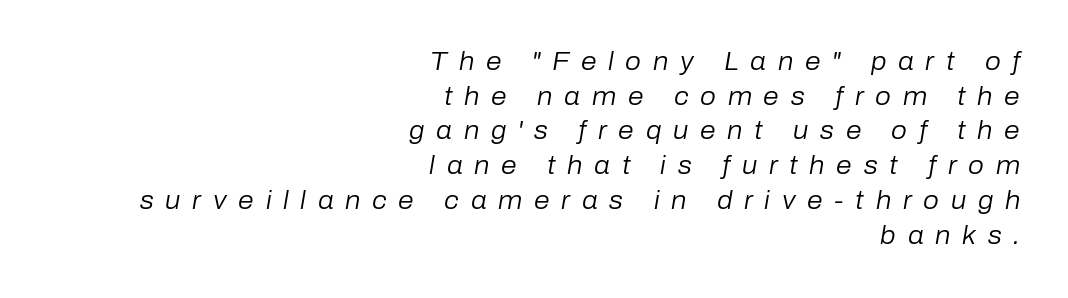
{"italic": "yes", "lean": "right", "slant_degrees": 10, "bold": "no", "underline": "no", "align": "right", "line_spacing": "normal", "line_spacing_ratio": 1.39, "letter_spacing": "wide", "letter_spacing_em": 0.47, "glyph_px": 25}
